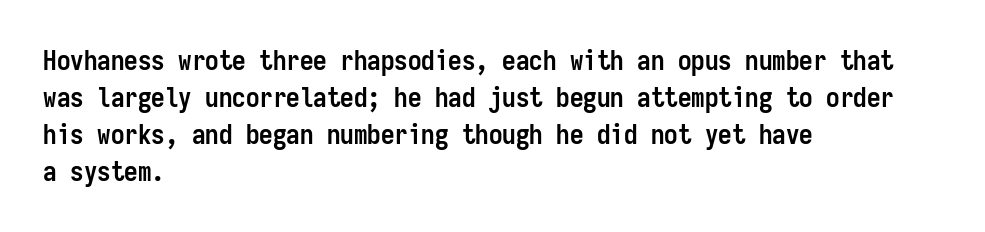
{"italic": "no", "bold": "yes", "underline": "no", "align": "left", "line_spacing": "normal", "line_spacing_ratio": 1.37, "letter_spacing": "normal", "letter_spacing_em": 0.0, "glyph_px": 27}
